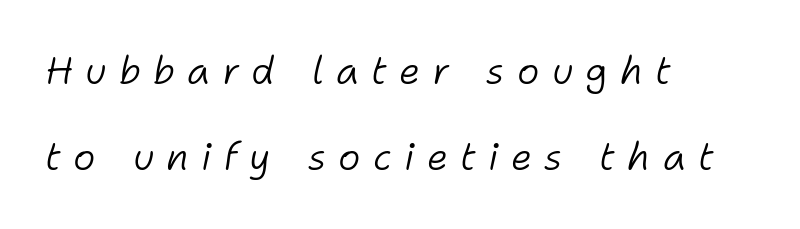
The letters are spread apart with noticeably loose tracking. Line beginnings align vertically; line endings do not. Decoration check: the copy has no underline. The face looks like a standard text weight, possibly lighter.
